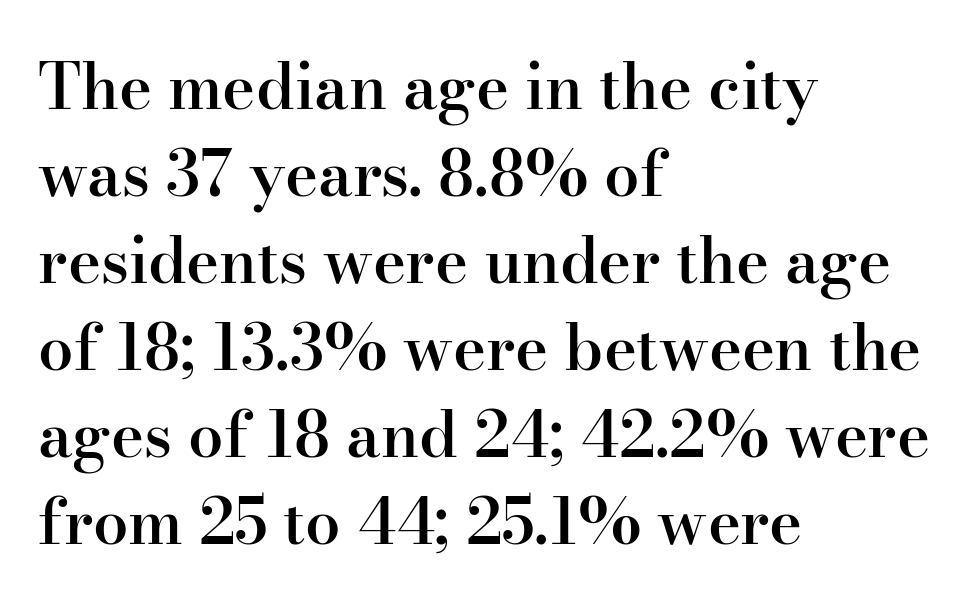
The image shows 63 px semibold serif type, upright; set left-aligned, normal line spacing (1.38x), normal letter spacing, not underlined; high stroke contrast and a small x-height.
